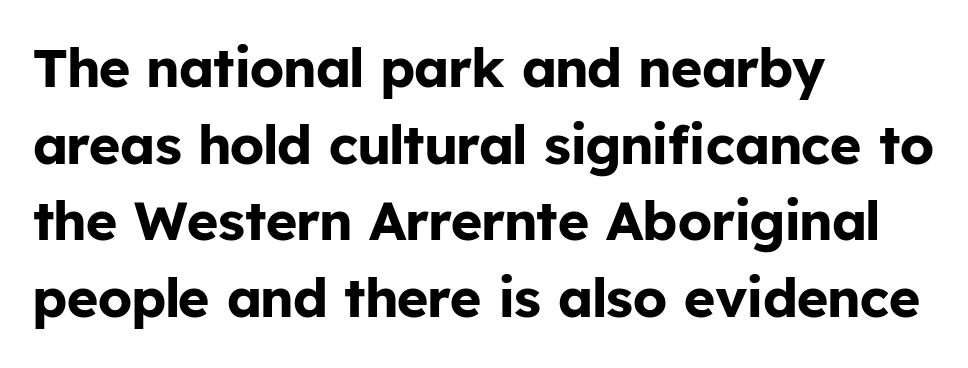
{"serif": "no", "italic": "no", "bold": "yes", "weight": "bold", "width": "normal", "stroke_contrast": "low", "x_height": "medium", "monospaced": "no", "underline": "no", "align": "left", "line_spacing": "normal", "line_spacing_ratio": 1.42, "letter_spacing": "normal", "letter_spacing_em": 0.0, "glyph_px": 54}
